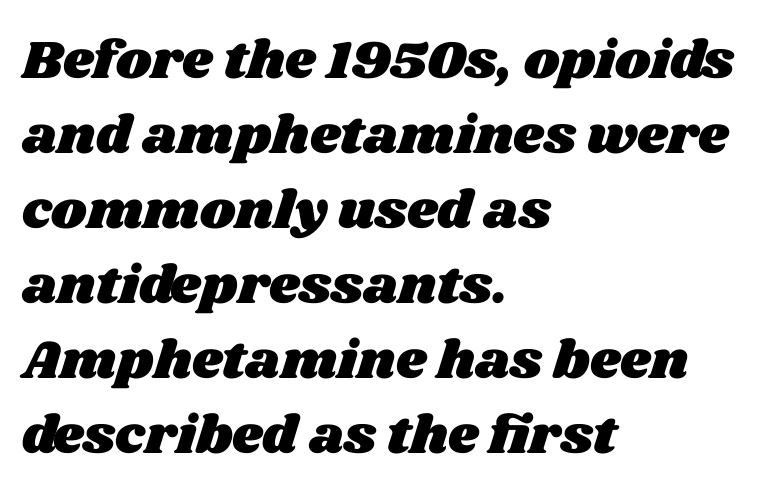
Q: Is the text underlined? A: No.
Q: How is the paragraph aligned? A: Left-aligned.
Q: Is the spacing between letters normal or unusually wide? A: Normal.
Q: Is the spacing between lines tight, normal or loose? A: Normal.
Q: Width (condensed, normal, or wide)? A: Wide.
Q: Stroke contrast? A: Medium.
Q: x-height? A: Large.
Q: Monospaced? A: No.
